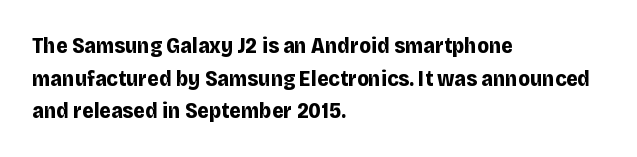
The image shows 22 px bold type, upright; set left-aligned, normal line spacing (1.48x), normal letter spacing, not underlined.
